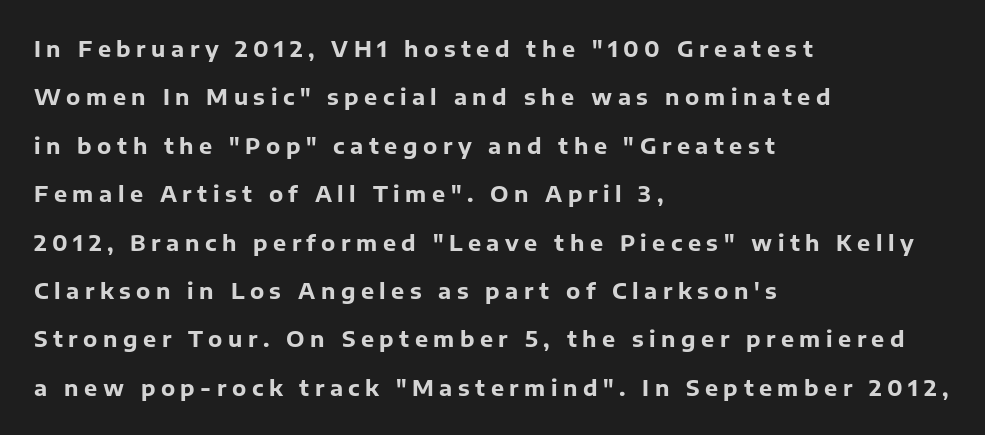
{"italic": "no", "bold": "yes", "underline": "no", "align": "left", "line_spacing": "loose", "line_spacing_ratio": 2.2, "letter_spacing": "wide", "letter_spacing_em": 0.25, "glyph_px": 22}
